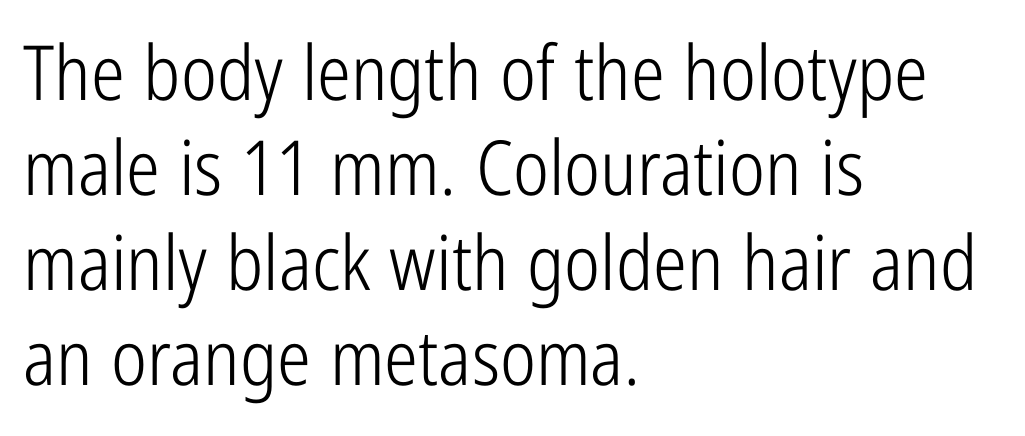
{"serif": "no", "italic": "no", "bold": "no", "weight": "light", "width": "condensed", "stroke_contrast": "low", "x_height": "medium", "monospaced": "no", "underline": "no", "align": "left", "line_spacing": "normal", "line_spacing_ratio": 1.25, "letter_spacing": "normal", "letter_spacing_em": 0.0, "glyph_px": 76}
